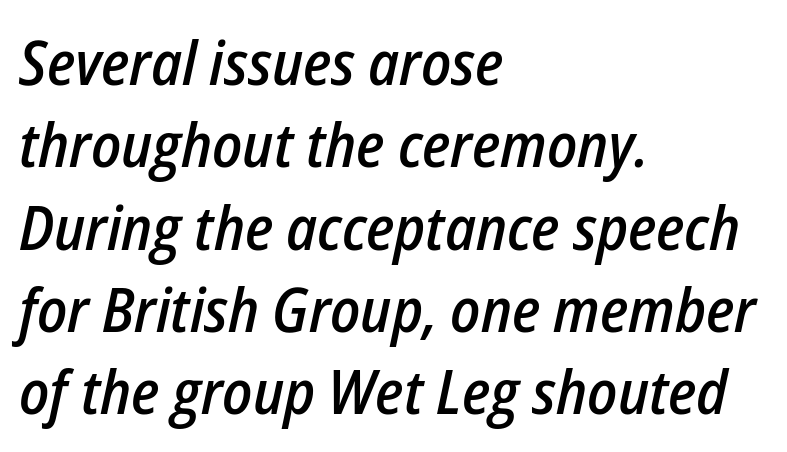
Q: Is the text bold? A: Semi-bold.
Q: Is the text italic (slanted)? A: Yes, it leans right by about 12 degrees.
Q: Is the text underlined? A: No.
Q: How is the paragraph aligned? A: Left-aligned.
Q: Is the spacing between letters normal or unusually wide? A: Normal.
Q: Is the spacing between lines tight, normal or loose? A: Normal.
Q: Width (condensed, normal, or wide)? A: Condensed.
Q: Stroke contrast? A: Low.
Q: x-height? A: Medium.
Q: Monospaced? A: No.
